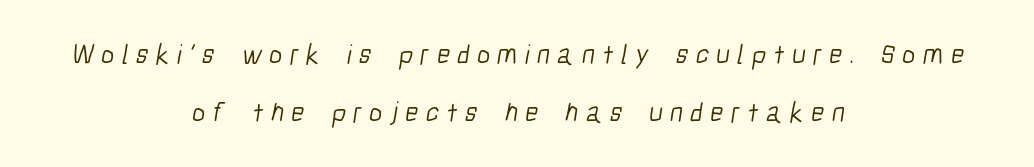
{"serif": "no", "bold": "no", "weight": "light", "width": "condensed", "stroke_contrast": "low", "x_height": "medium", "monospaced": "no", "underline": "no", "align": "center", "line_spacing": "loose", "line_spacing_ratio": 2.07, "letter_spacing": "wide", "letter_spacing_em": 0.26, "glyph_px": 28}
